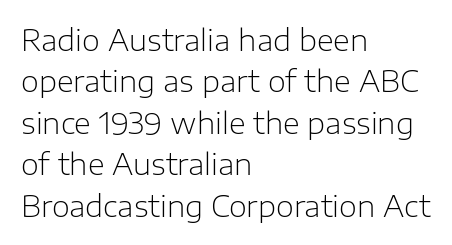
{"serif": "no", "italic": "no", "bold": "no", "weight": "light", "width": "normal", "stroke_contrast": "low", "x_height": "medium", "monospaced": "no", "underline": "no", "align": "left", "line_spacing": "normal", "line_spacing_ratio": 1.43, "letter_spacing": "normal", "letter_spacing_em": 0.0, "glyph_px": 29}
